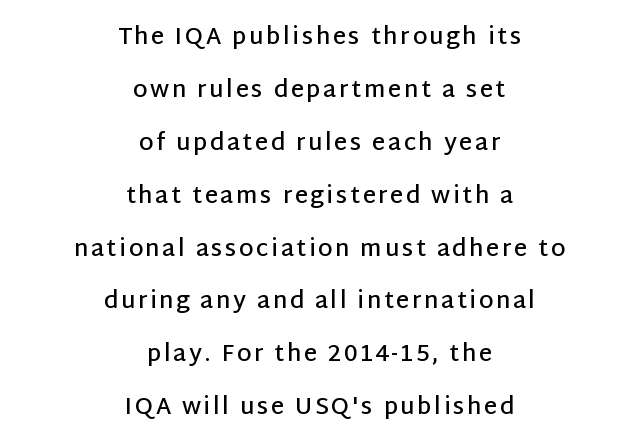
Q: Is the text bold? A: Semi-bold.
Q: Is the text italic (slanted)? A: No, it is upright.
Q: Is the text underlined? A: No.
Q: How is the paragraph aligned? A: Centered.
Q: Is the spacing between lines tight, normal or loose? A: Loose.
